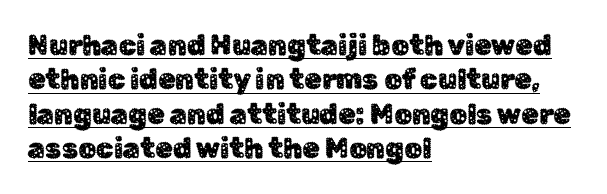
Q: Is the text italic (slanted)? A: No, it is upright.
Q: Is the typeface a serif or a sans-serif typeface? A: Sans-serif.
Q: Is the text underlined? A: Yes.
Q: How is the paragraph aligned? A: Left-aligned.
Q: Is the spacing between letters normal or unusually wide? A: Normal.
Q: Width (condensed, normal, or wide)? A: Normal.
Q: Stroke contrast? A: Low.
Q: x-height? A: Medium.
Q: Monospaced? A: No.
